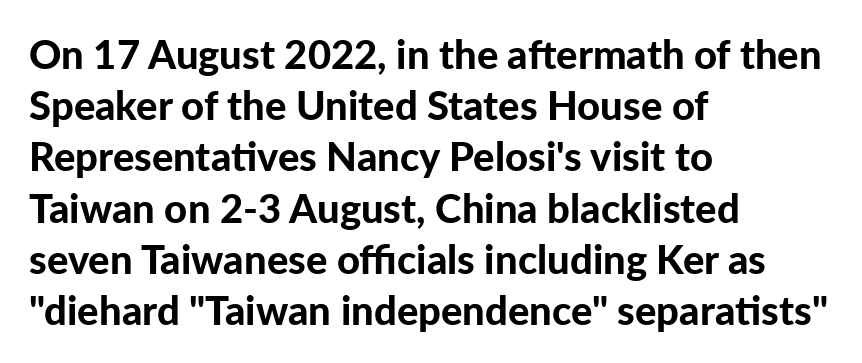
When letters stand straight like this, we call the style roman or upright. Compared with a centered layout, this one pins lines to the left instead. Regarding serifs, this sample does without them. Letter spacing: default. The space directly below the letters is spotless.
